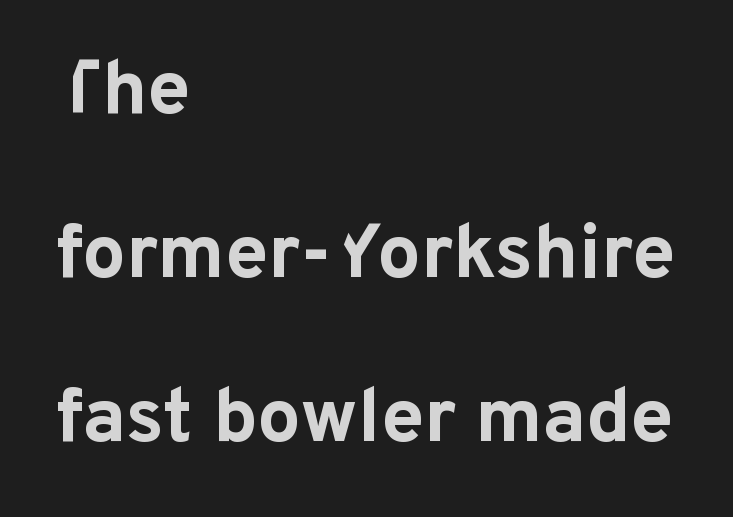
{"serif": "no", "italic": "no", "bold": "yes", "weight": "bold", "width": "normal", "stroke_contrast": "low", "x_height": "medium", "monospaced": "no", "underline": "no", "align": "left", "line_spacing": "loose", "line_spacing_ratio": 2.13, "letter_spacing": "normal", "letter_spacing_em": 0.0, "glyph_px": 77}
